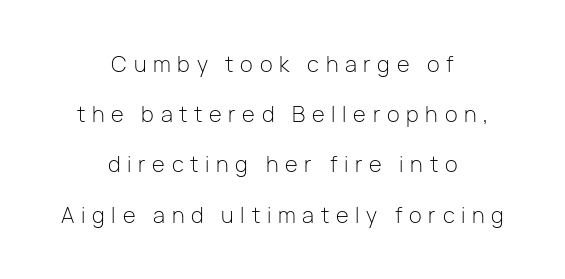
Letter spacing: wide. If you drew a line through each stem, it would be perfectly vertical. How would I describe the line gaps? Wide and relaxed. Type without underlining. The passage is arranged like a title page — every line centered.
